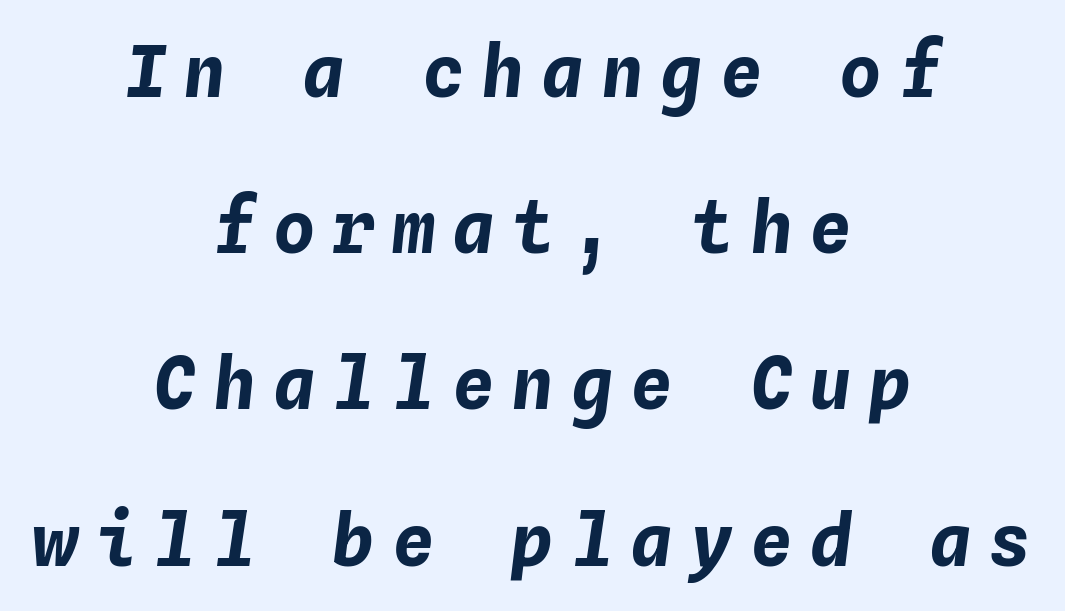
Q: Is the text bold? A: Yes.
Q: Is the text italic (slanted)? A: Yes, it leans right by about 4 degrees.
Q: Is the text underlined? A: No.
Q: How is the paragraph aligned? A: Centered.
Q: Is the spacing between letters normal or unusually wide? A: Unusually wide.
Q: Is the spacing between lines tight, normal or loose? A: Loose.
Q: Width (condensed, normal, or wide)? A: Normal.
Q: Stroke contrast? A: Low.
Q: x-height? A: Medium.
Q: Monospaced? A: Yes.
